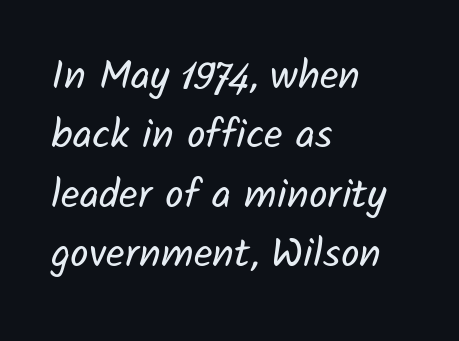
Q: Is the text bold? A: No.
Q: Is the typeface a serif or a sans-serif typeface? A: Sans-serif.
Q: Is the text underlined? A: No.
Q: How is the paragraph aligned? A: Left-aligned.
Q: Is the spacing between letters normal or unusually wide? A: Normal.
Q: Is the spacing between lines tight, normal or loose? A: Normal.
Q: Width (condensed, normal, or wide)? A: Normal.
Q: Stroke contrast? A: Low.
Q: x-height? A: Medium.
Q: Monospaced? A: No.
